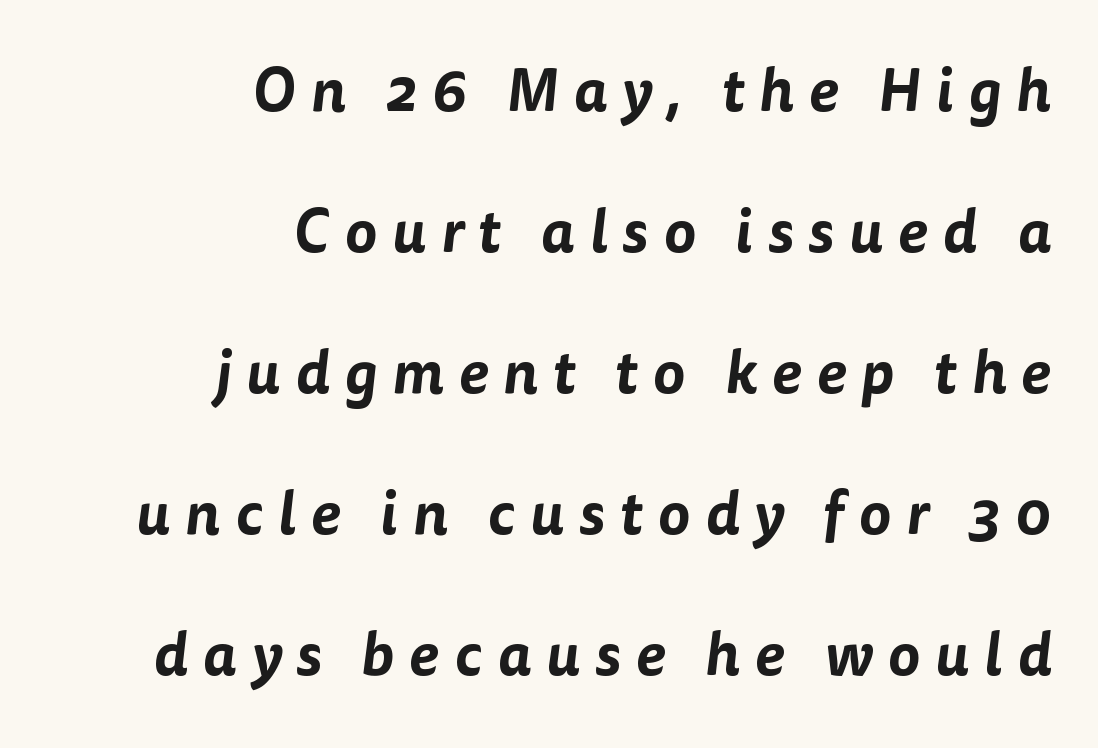
{"serif": "no", "width": "normal", "stroke_contrast": "low", "x_height": "medium", "monospaced": "no", "underline": "no", "align": "right", "line_spacing": "loose", "line_spacing_ratio": 2.35, "letter_spacing": "wide", "letter_spacing_em": 0.25, "glyph_px": 60}
